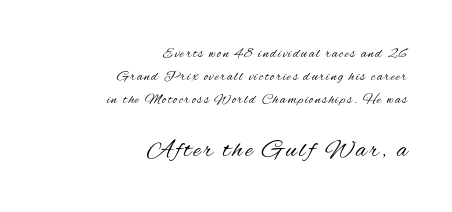
The image shows 25 px text type; set right-aligned, normal line spacing (1.65x), not underlined; the second (bottom) block is 1.79x larger.
